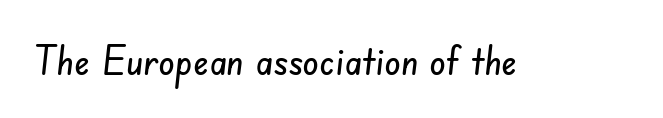
{"serif": "no", "width": "condensed", "stroke_contrast": "low", "x_height": "small", "monospaced": "no", "underline": "no", "letter_spacing": "normal", "letter_spacing_em": 0.0, "glyph_px": 41}
